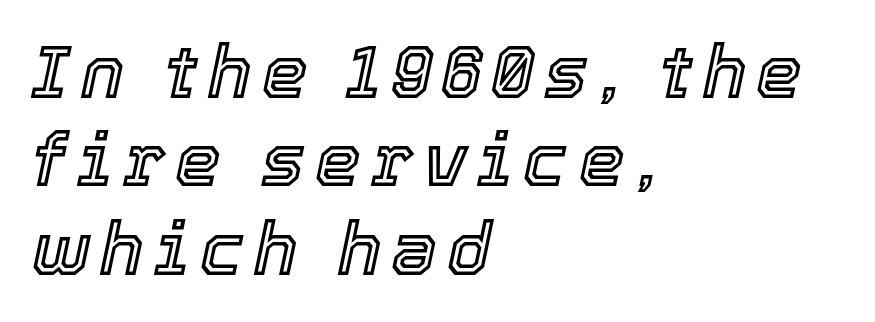
Q: Is the text italic (slanted)? A: Yes, it leans right by about 12 degrees.
Q: Is the text underlined? A: No.
Q: How is the paragraph aligned? A: Left-aligned.
Q: Width (condensed, normal, or wide)? A: Normal.
Q: x-height? A: Medium.
Q: Monospaced? A: No.
